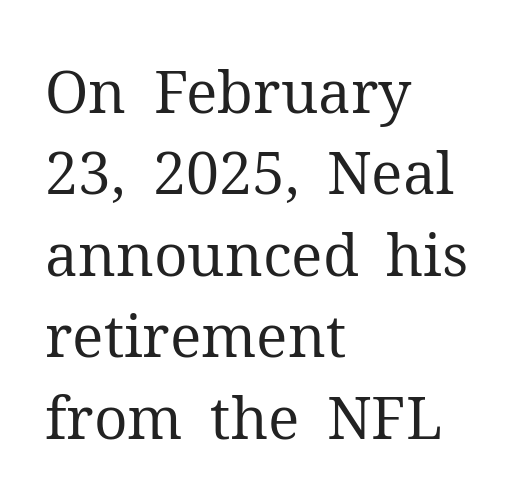
The image shows 59 px regular-weight serif type, upright; set left-aligned, normal line spacing (1.38x), normal letter spacing, not underlined; medium stroke contrast and a medium x-height.
